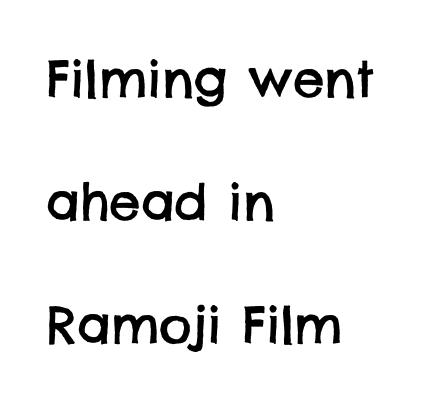
The image shows 50 px sans-serif type; set left-aligned, loose line spacing (2.46x), normal letter spacing, not underlined; low stroke contrast and a large x-height.
